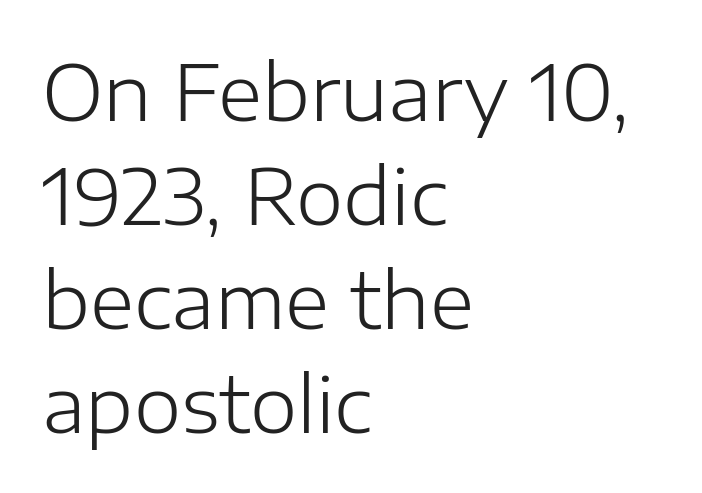
Only glyphs here, with clear space below each row. Think standard paragraph weight, or any step lighter than that. These lines are composed in type without serifs. Every row of glyphs begins at an identical x-position on the left.
